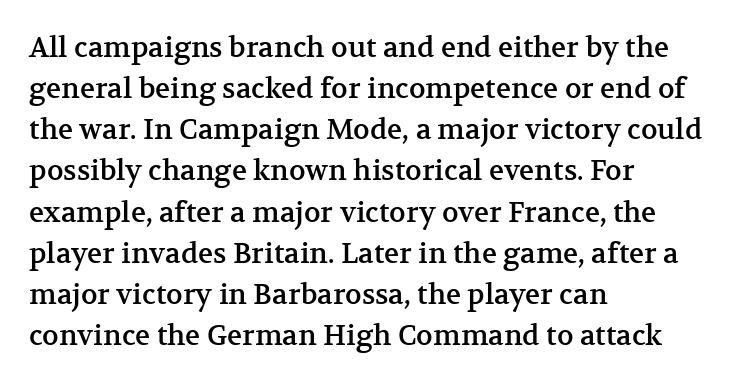
{"serif": "yes", "italic": "no", "width": "normal", "stroke_contrast": "medium", "x_height": "medium", "monospaced": "no", "underline": "no", "align": "left", "line_spacing": "normal", "line_spacing_ratio": 1.47, "letter_spacing": "normal", "letter_spacing_em": 0.0, "glyph_px": 28}
